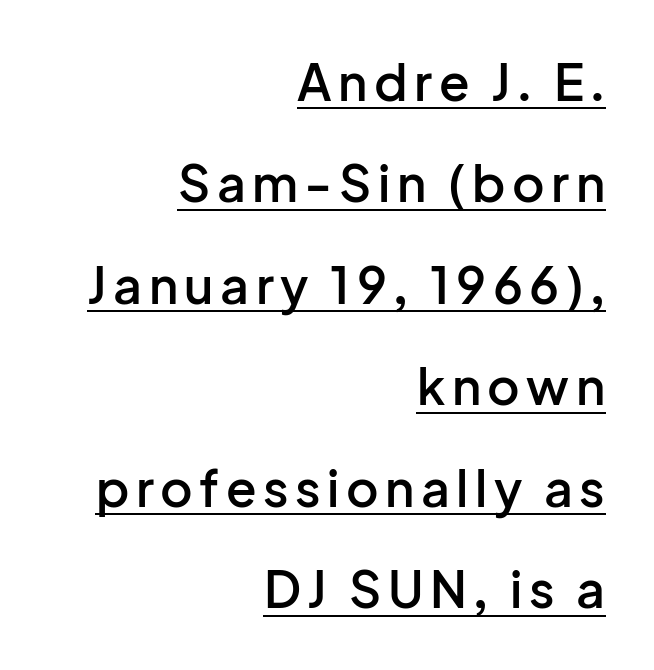
Q: Is the text bold? A: Semi-bold.
Q: Is the text italic (slanted)? A: No, it is upright.
Q: Is the typeface a serif or a sans-serif typeface? A: Sans-serif.
Q: Is the text underlined? A: Yes.
Q: How is the paragraph aligned? A: Right-aligned.
Q: Is the spacing between lines tight, normal or loose? A: Loose.
Q: Width (condensed, normal, or wide)? A: Normal.
Q: Stroke contrast? A: Low.
Q: x-height? A: Medium.
Q: Monospaced? A: No.
